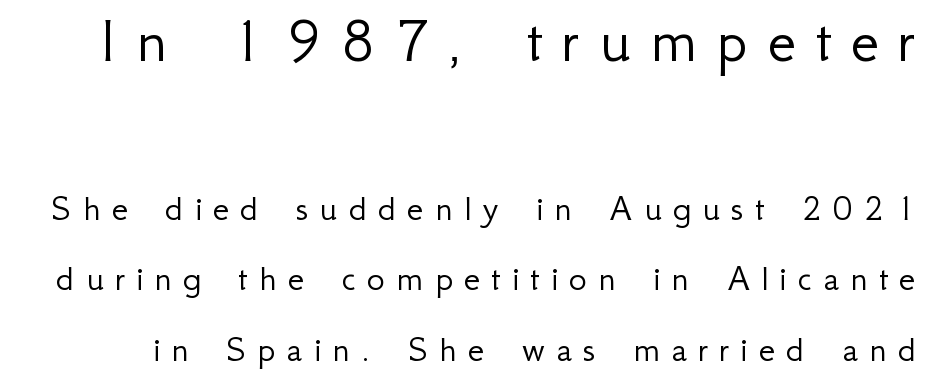
The composition opens big and finishes small. The axis of the letterforms is exactly vertical. Any mark beneath the type? The region is blank. This is sans-serif lettering, the kind often seen on screens and signage. This sample has the flowing, uneven cadence of proportional lettering.
